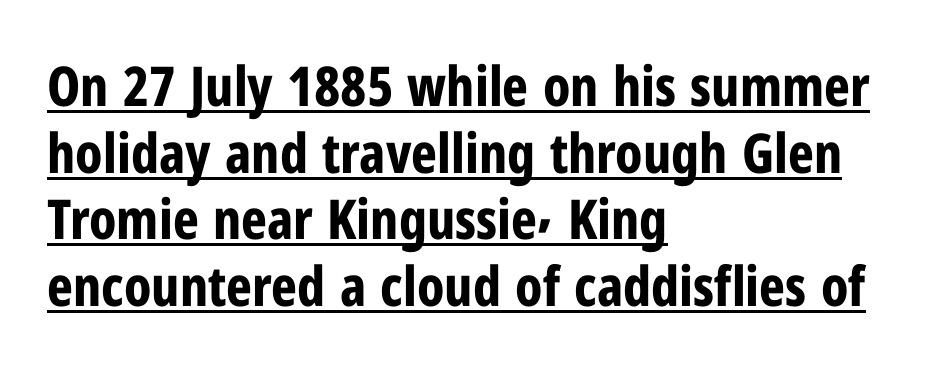
Q: Is the text bold? A: Yes.
Q: Is the text italic (slanted)? A: No, it is upright.
Q: Is the typeface a serif or a sans-serif typeface? A: Sans-serif.
Q: Is the text underlined? A: Yes.
Q: How is the paragraph aligned? A: Left-aligned.
Q: Is the spacing between letters normal or unusually wide? A: Normal.
Q: Width (condensed, normal, or wide)? A: Condensed.
Q: Stroke contrast? A: Low.
Q: x-height? A: Medium.
Q: Monospaced? A: No.
